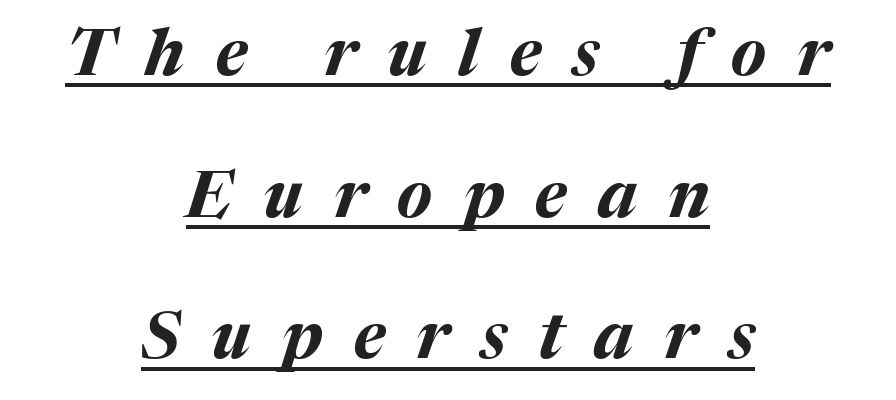
Does the leading feel generous? Absolutely, it's lavish. The rendered words wear a rule along their underside. Heavy-handed strokes throughout: this text is bold. Reading down the block, each line starts at a different indent, mirrored at its end. The face used here has a pronounced slope to its letters.
